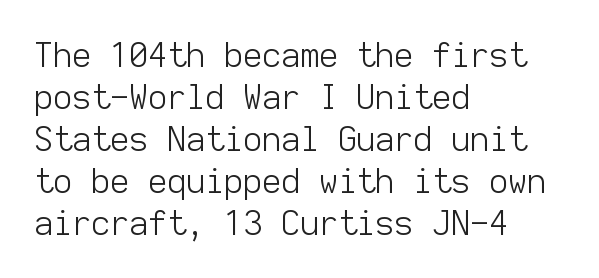
The image shows 33 px light sans-serif type, upright, monospaced; set left-aligned, normal line spacing (1.27x), normal letter spacing, not underlined; low stroke contrast and a medium x-height.
